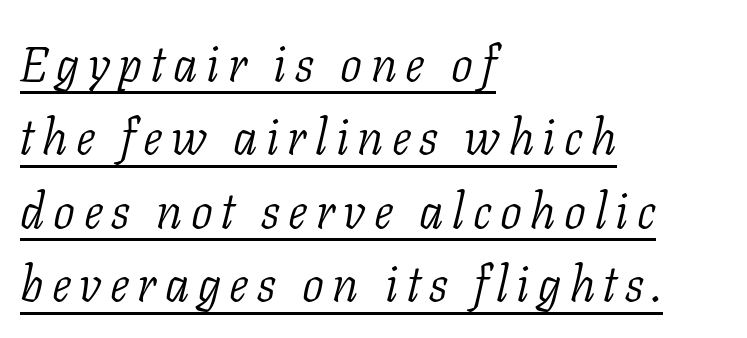
Q: Is the text bold? A: No.
Q: Is the text italic (slanted)? A: Yes, it leans right by about 11 degrees.
Q: Is the typeface a serif or a sans-serif typeface? A: Serif.
Q: Is the text underlined? A: Yes.
Q: How is the paragraph aligned? A: Left-aligned.
Q: Is the spacing between lines tight, normal or loose? A: Normal.
Q: Width (condensed, normal, or wide)? A: Normal.
Q: Stroke contrast? A: Low.
Q: x-height? A: Medium.
Q: Monospaced? A: No.
